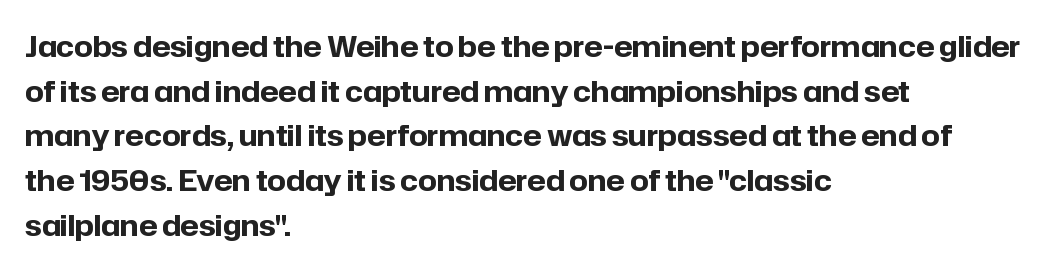
The image shows 29 px bold sans-serif type, upright; set left-aligned, normal line spacing (1.54x), normal letter spacing, not underlined; low stroke contrast and a medium x-height.
